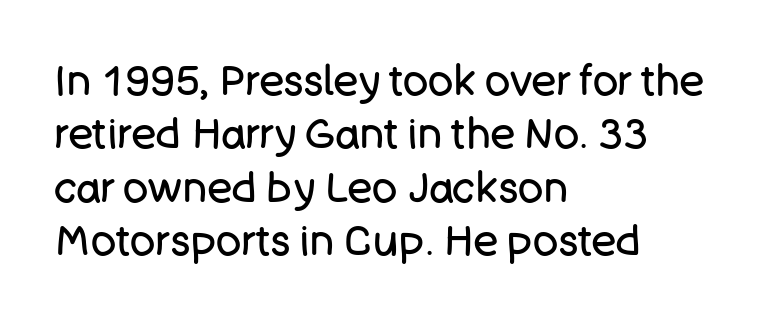
{"serif": "no", "italic": "no", "bold": "no", "weight": "regular", "width": "normal", "stroke_contrast": "low", "x_height": "large", "monospaced": "no", "underline": "no", "align": "left", "line_spacing": "normal", "line_spacing_ratio": 1.27, "letter_spacing": "normal", "letter_spacing_em": 0.0, "glyph_px": 42}
